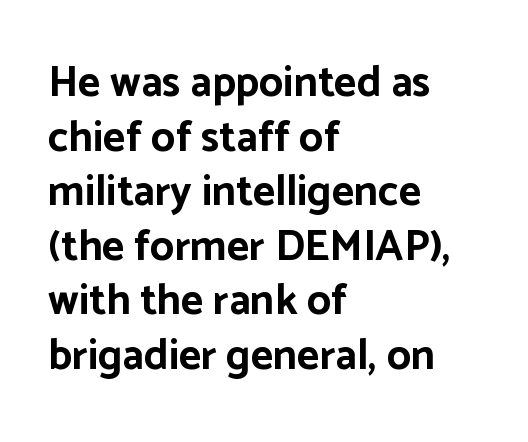
Look at the bottom of the vertical strokes: they stop flat, with no serifs. Alignment: flush left. Horizontal bands of white between lines are of average thickness. Think of a printed novel: that variable character pitch is what you see here.
